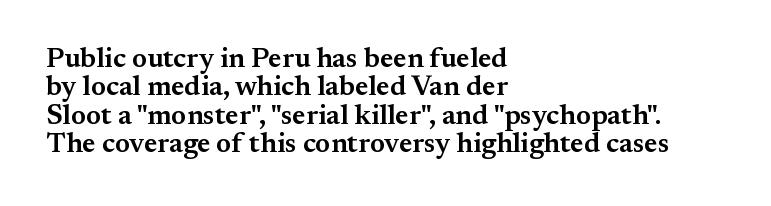
The image shows 28 px semibold serif type, upright; set left-aligned, tight line spacing (1.01x), normal letter spacing, not underlined; medium stroke contrast and a small x-height.
